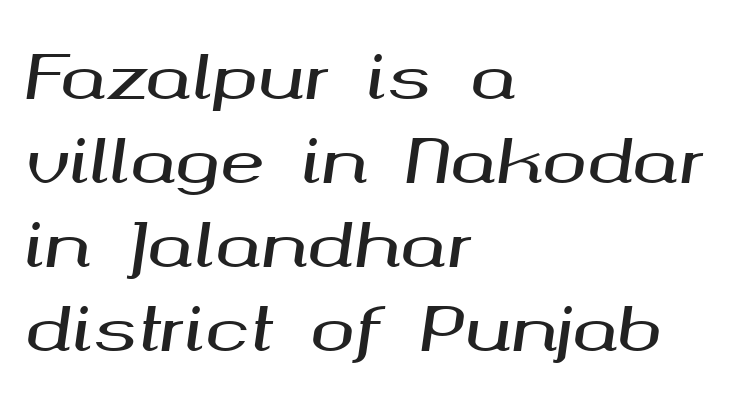
{"italic": "yes", "lean": "right", "slant_degrees": 8, "width": "wide", "stroke_contrast": "medium", "x_height": "medium", "monospaced": "no", "underline": "no", "align": "left", "line_spacing": "normal", "line_spacing_ratio": 1.4, "letter_spacing": "normal", "letter_spacing_em": 0.0, "glyph_px": 60}
